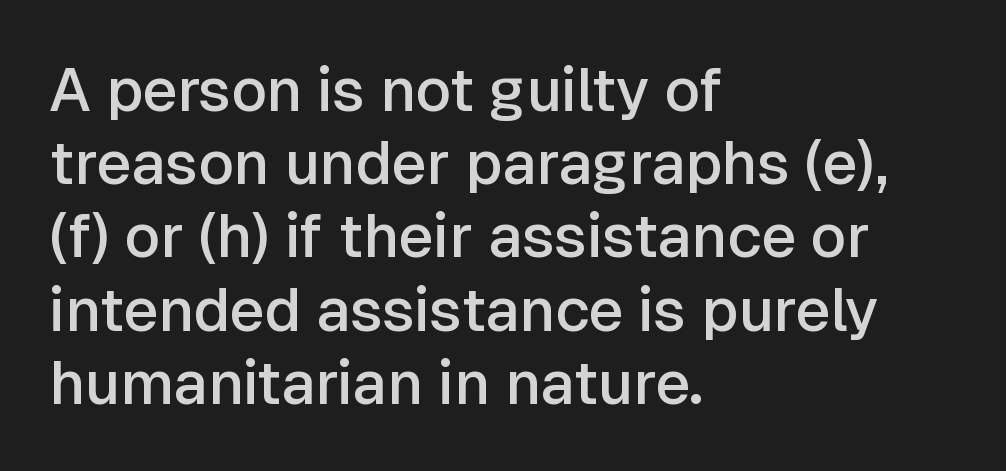
Rendered with straight, roman letterforms. This rendering employs a face without finishing strokes, i.e., a sans-serif. Students, this is semibold: more ink than regular, less than bold. Characters follow at the spacing the type designer built in. Every row of glyphs begins at an identical x-position on the left. Unmarked baselines from the first word to the last.
